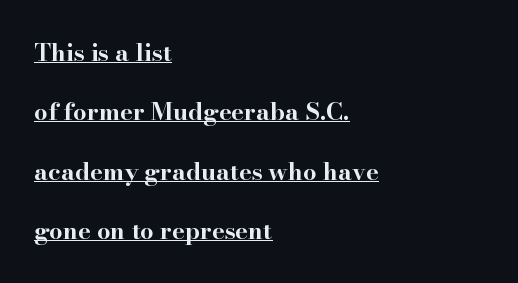
Q: Is the text bold? A: Yes.
Q: Is the text italic (slanted)? A: No, it is upright.
Q: Is the text underlined? A: Yes.
Q: How is the paragraph aligned? A: Left-aligned.
Q: Is the spacing between letters normal or unusually wide? A: Normal.
Q: Is the spacing between lines tight, normal or loose? A: Loose.
